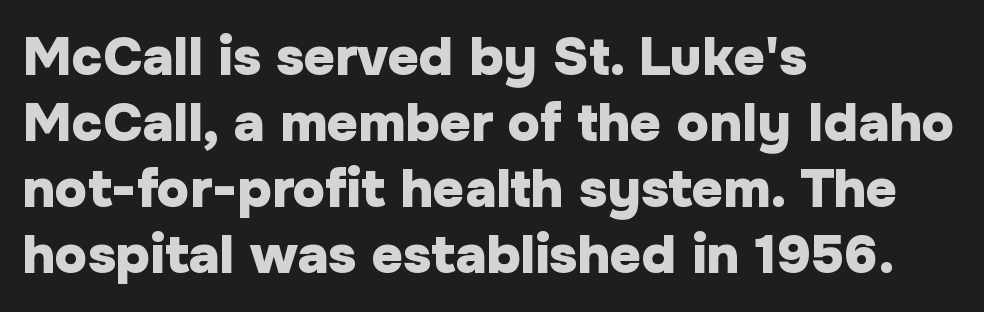
The image shows 54 px heavy sans-serif type, upright; set left-aligned, line spacing 1.22x, normal letter spacing, not underlined; low stroke contrast and a medium x-height.
